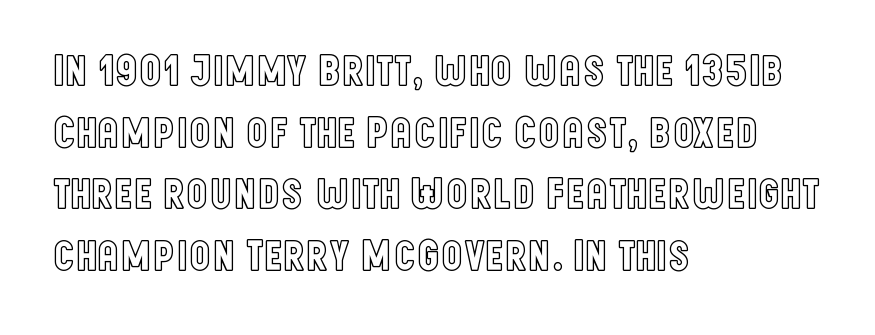
Q: Is the text italic (slanted)? A: No, it is upright.
Q: Is the text underlined? A: No.
Q: How is the paragraph aligned? A: Left-aligned.
Q: Is the spacing between letters normal or unusually wide? A: Normal.
Q: Is the spacing between lines tight, normal or loose? A: Normal.
Q: Width (condensed, normal, or wide)? A: Condensed.
Q: x-height? A: Large.
Q: Monospaced? A: No.
